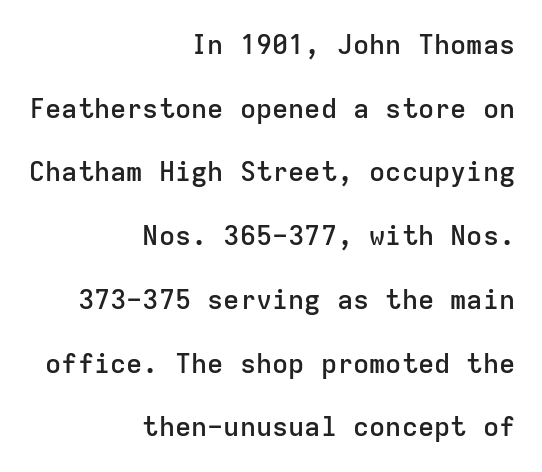
Q: Is the text bold? A: Semi-bold.
Q: Is the text italic (slanted)? A: No, it is upright.
Q: Is the text underlined? A: No.
Q: How is the paragraph aligned? A: Right-aligned.
Q: Is the spacing between letters normal or unusually wide? A: Normal.
Q: Is the spacing between lines tight, normal or loose? A: Loose.
